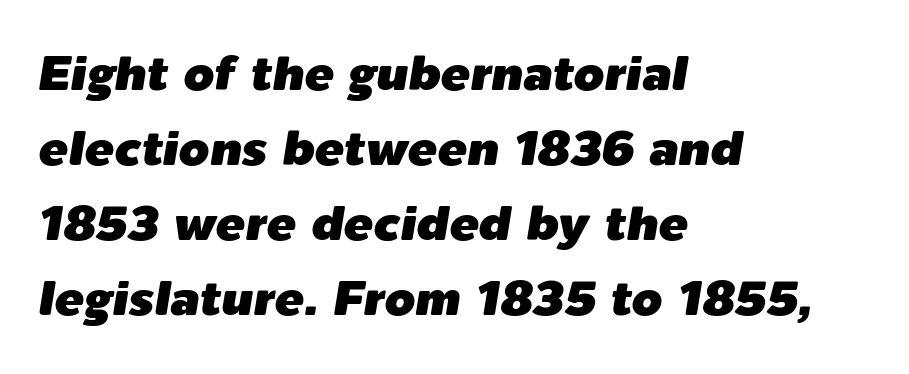
The letterforms sit shoulder to shoulder at normal distance. The face used here is proportionally spaced, like ordinary book or web type. Italic? Definitely — the glyphs are oblique. Underline: absent. Normally led — the rows are evenly, conventionally spaced. Where is the straight margin? On the left.
